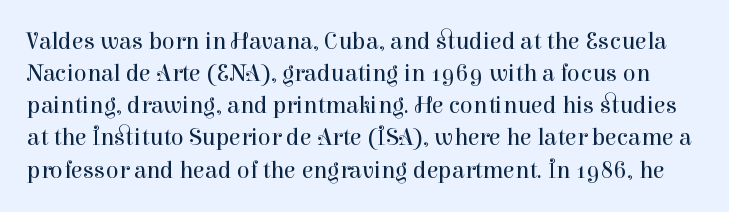
Q: Is the text bold? A: No.
Q: Is the text italic (slanted)? A: No, it is upright.
Q: Is the text underlined? A: No.
Q: Is the spacing between letters normal or unusually wide? A: Normal.
Q: Is the spacing between lines tight, normal or loose? A: Normal.
